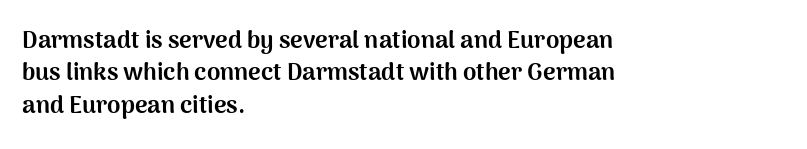
Whoever set this chose a conventional vertical rhythm. Emphasis by weight is at full strength: bold. The setting favours the left margin, as ordinary paragraphs usually do. Glance below the letters and you will spot only blank space. Rendered with straight, roman letterforms.
